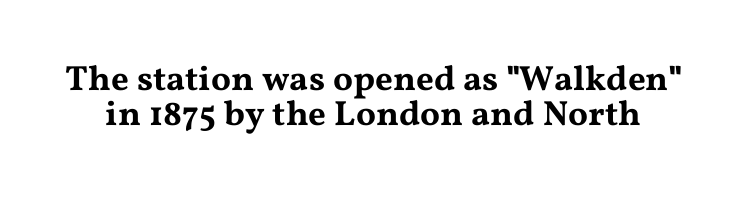
Q: Is the text italic (slanted)? A: No, it is upright.
Q: Is the typeface a serif or a sans-serif typeface? A: Serif.
Q: Is the text underlined? A: No.
Q: Is the spacing between letters normal or unusually wide? A: Normal.
Q: Is the spacing between lines tight, normal or loose? A: Tight.
Q: Width (condensed, normal, or wide)? A: Wide.
Q: Stroke contrast? A: Medium.
Q: x-height? A: Medium.
Q: Monospaced? A: No.
